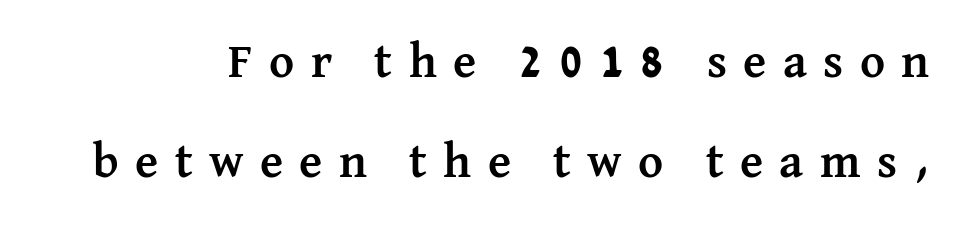
Characters follow at a spacing far wider than the type designer built in. Type without underlining. Note: serifs present on the glyphs. Does the lettering tilt? It doesn't — this is upright.
